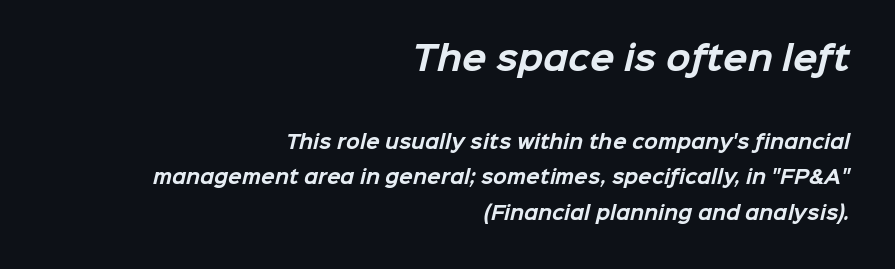
{"serif": "no", "bold": "yes", "weight": "bold", "width": "normal", "stroke_contrast": "low", "x_height": "medium", "monospaced": "no", "underline": "no", "align": "right", "line_spacing": "loose", "line_spacing_ratio": 1.97, "letter_spacing": "normal", "letter_spacing_em": 0.0, "larger_block": "first", "size_ratio": 1.78, "glyph_px": 32}
